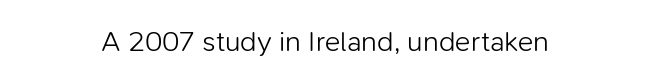
Standard letterfit; no display-style spreading of the glyphs. Nothing heavy about these letters — not bold at all. A typesetter would call this proportional, since set widths differ per character. If you folded the block vertically in half, each line would mirror itself in length. The typeface chosen for these lines omits serifs. The baseline area is clear.
